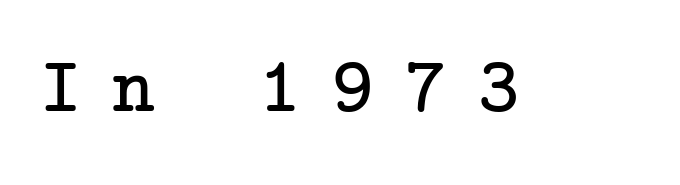
The image shows 79 px serif type, upright; set unusually wide letter spacing (+0.4 em), not underlined; low stroke contrast and a medium x-height.
